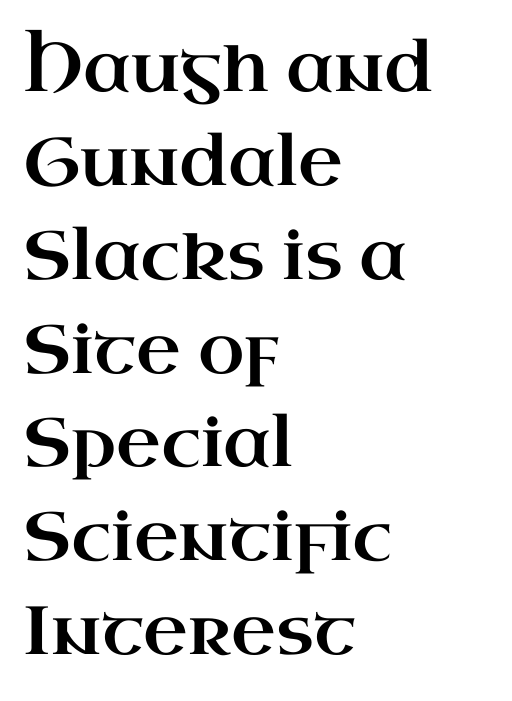
{"serif": "yes", "italic": "no", "width": "wide", "stroke_contrast": "high", "x_height": "small", "monospaced": "no", "underline": "no", "align": "left", "line_spacing": "normal", "line_spacing_ratio": 1.38, "letter_spacing": "normal", "letter_spacing_em": 0.0, "glyph_px": 68}
